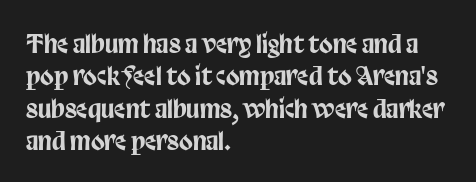
The image shows 25 px text type, upright; set left-aligned, normal line spacing (1.3x), normal letter spacing, not underlined.
